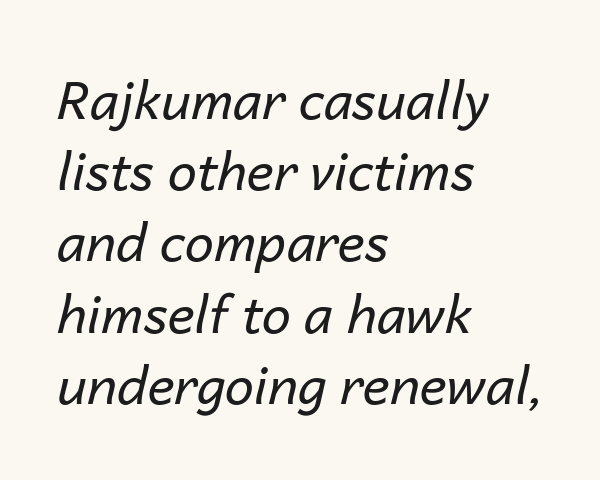
{"italic": "yes", "lean": "right", "slant_degrees": 14, "bold": "no", "weight": "regular", "width": "normal", "stroke_contrast": "low", "x_height": "medium", "monospaced": "no", "underline": "no", "align": "left", "line_spacing": "normal", "line_spacing_ratio": 1.37, "letter_spacing": "normal", "letter_spacing_em": 0.0, "glyph_px": 52}
